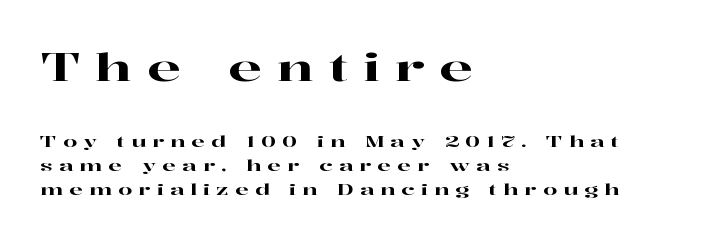
The image shows 39 px wide serif type, upright; set left-aligned, normal line spacing (1.5x), unusually wide letter spacing (+0.39 em), not underlined; the first (top) block is 2.44x larger; high stroke contrast and a medium x-height.
